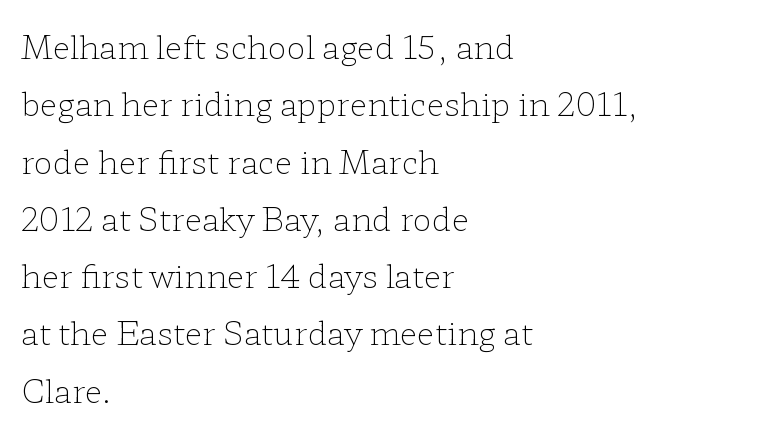
{"serif": "yes", "italic": "no", "bold": "no", "weight": "light", "width": "wide", "stroke_contrast": "low", "x_height": "medium", "monospaced": "no", "underline": "no", "align": "left", "line_spacing_ratio": 1.79, "letter_spacing": "normal", "letter_spacing_em": 0.0, "glyph_px": 32}
